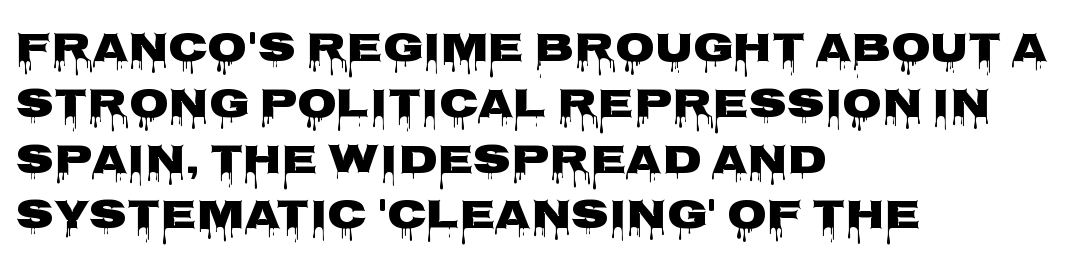
Spacing verdict: proportional, widths tailored to each character. Teacher's note: observe the even left margin — that is flush-left alignment. The designer left line spacing at the default. The letters carry no serifs — their stems end cleanly without finishing strokes. The passage shown is not underscored anywhere.
